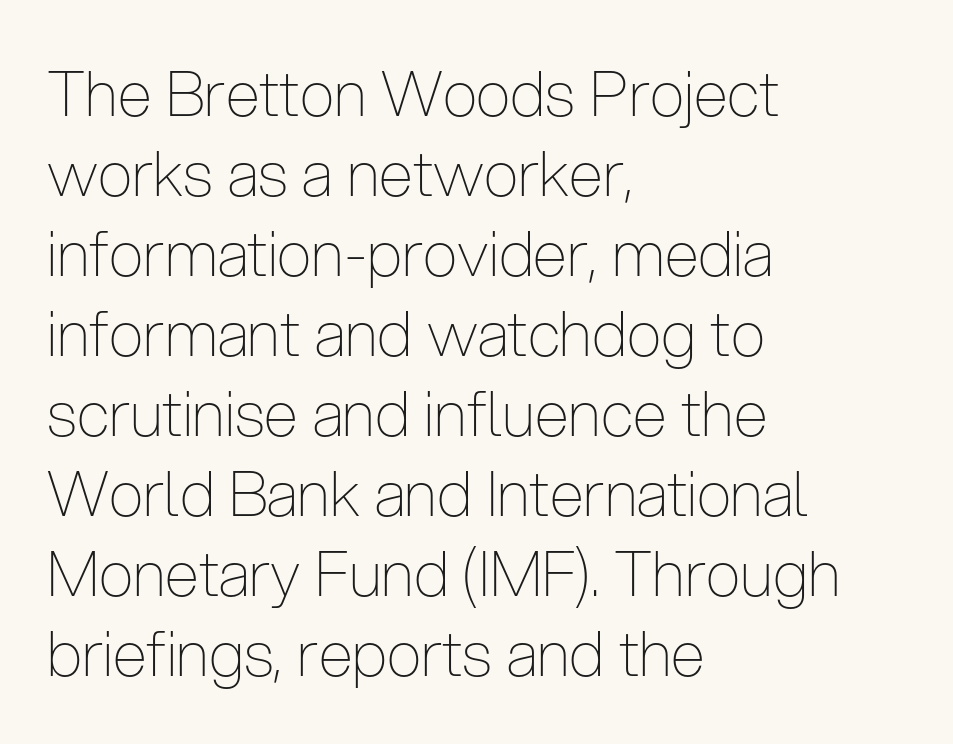
No letter is thick-stroked: the sample isn't bold. A clean baseline with only descenders dipping below it. Italic? Not at all — the glyphs are vertical. Notice how the passage keeps a crisp vertical edge on the left only. This sample keeps an unexceptional amount of space between lines. You could call the tracking neutral — neither tight nor loose.
